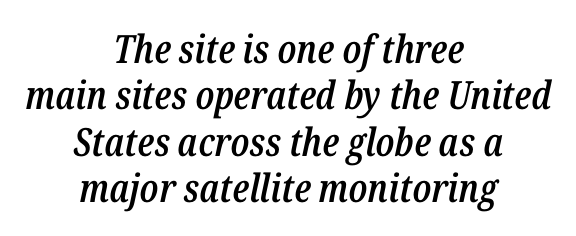
Q: Is the text bold? A: Semi-bold.
Q: Is the text italic (slanted)? A: Yes, it leans right by about 12 degrees.
Q: Is the text underlined? A: No.
Q: How is the paragraph aligned? A: Centered.
Q: Is the spacing between letters normal or unusually wide? A: Normal.
Q: Width (condensed, normal, or wide)? A: Condensed.
Q: Stroke contrast? A: Low.
Q: x-height? A: Medium.
Q: Monospaced? A: No.
